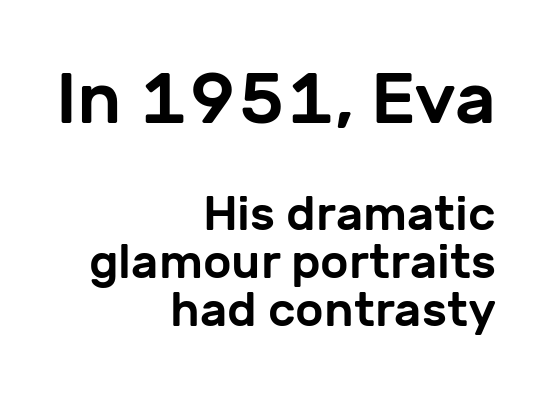
{"serif": "no", "italic": "no", "width": "normal", "stroke_contrast": "low", "x_height": "medium", "monospaced": "no", "underline": "no", "align": "right", "line_spacing": "tight", "line_spacing_ratio": 1.0, "letter_spacing": "normal", "letter_spacing_em": 0.0, "larger_block": "first", "size_ratio": 1.5, "glyph_px": 72}
